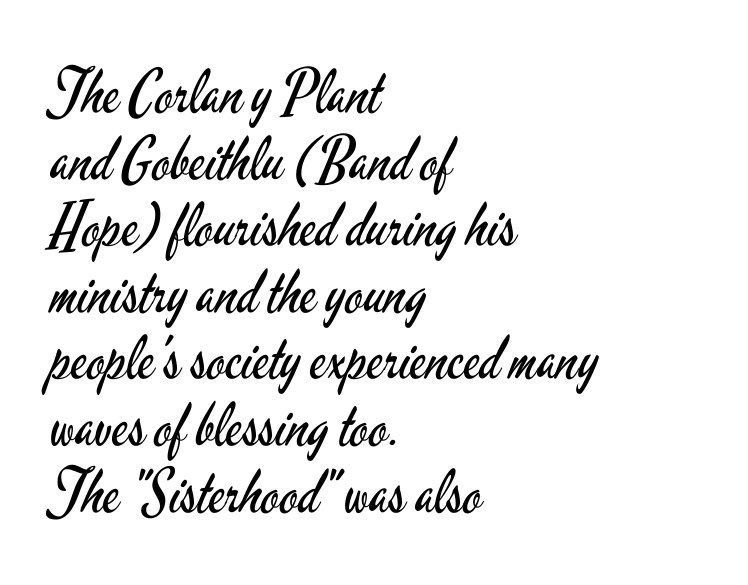
The image shows 60 px regular-weight, condensed sans-serif type; set left-aligned, tight line spacing (1.11x), normal letter spacing, not underlined; low stroke contrast and a small x-height.
